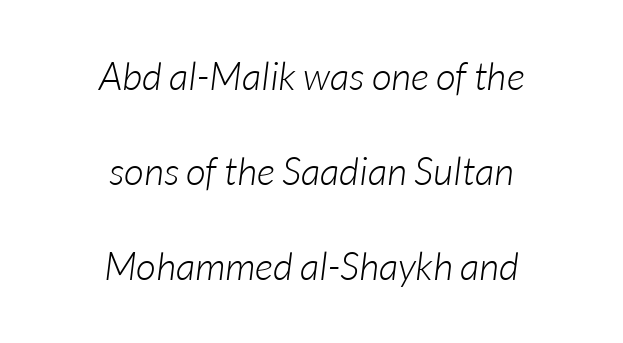
Q: Is the text bold? A: No.
Q: Is the typeface a serif or a sans-serif typeface? A: Sans-serif.
Q: Is the text underlined? A: No.
Q: How is the paragraph aligned? A: Centered.
Q: Is the spacing between letters normal or unusually wide? A: Normal.
Q: Is the spacing between lines tight, normal or loose? A: Loose.
Q: Width (condensed, normal, or wide)? A: Normal.
Q: Stroke contrast? A: Low.
Q: x-height? A: Medium.
Q: Monospaced? A: No.
